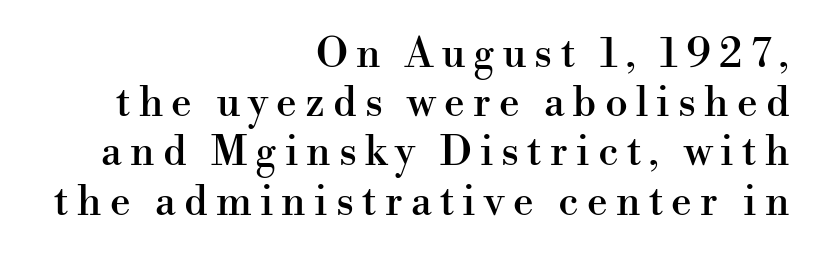
The image shows 41 px serif type, upright; set right-aligned, line spacing 1.2x, unusually wide letter spacing (+0.2 em), not underlined; high stroke contrast and a small x-height.
